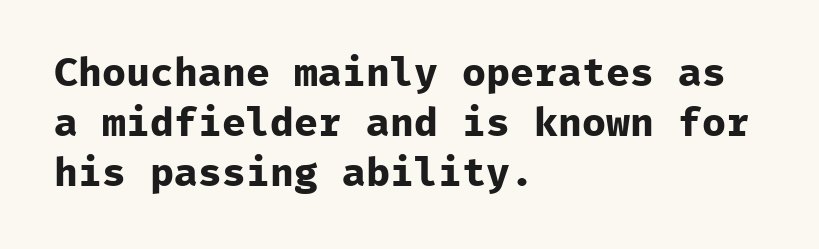
Typographically, this falls in the sans-serif category. A roman cut, with each character standing at attention. If you drew a ruler down the left edge, every line would touch it. The passage shown is typed in a monospace face where columns stay perfectly aligned. Short note: letters normally spaced. A dark, heavy texture on the line: the type is bold.
